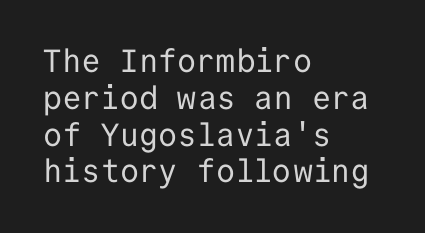
No extra ink here — the face is not bold. The space between consecutive lines is stingy. Tracking here is standard; glyphs follow each other at the usual distance. Descender tails drop into unmarked territory. Layout note: lines flush left. In terms of posture, this sample is upright.
